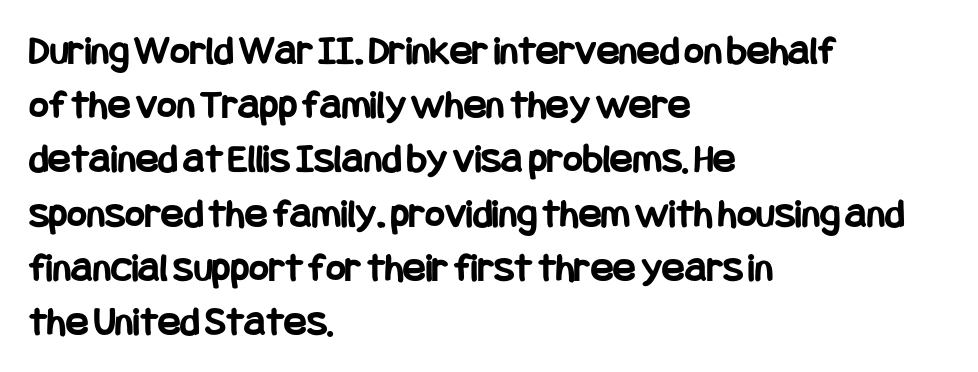
Q: Is the text bold? A: Yes.
Q: Is the text italic (slanted)? A: No, it is upright.
Q: Is the typeface a serif or a sans-serif typeface? A: Sans-serif.
Q: Is the text underlined? A: No.
Q: How is the paragraph aligned? A: Left-aligned.
Q: Is the spacing between letters normal or unusually wide? A: Normal.
Q: Is the spacing between lines tight, normal or loose? A: Normal.
Q: Width (condensed, normal, or wide)? A: Condensed.
Q: Stroke contrast? A: Low.
Q: x-height? A: Large.
